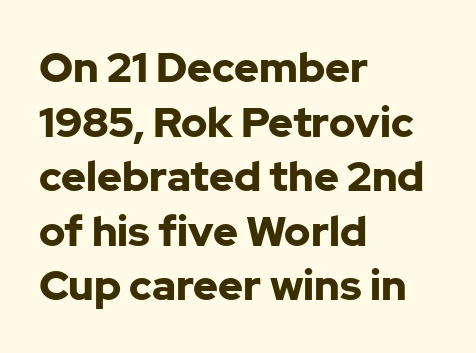
Looks like regular typesetting: each glyph gets only the width it needs. You could call the tracking neutral — neither tight nor loose. Chunky letters — that's bold for sure. The paragraph shown leans on its left margin. Whoever set this chose a conventional vertical rhythm. Regarding serifs, this sample does without them.
